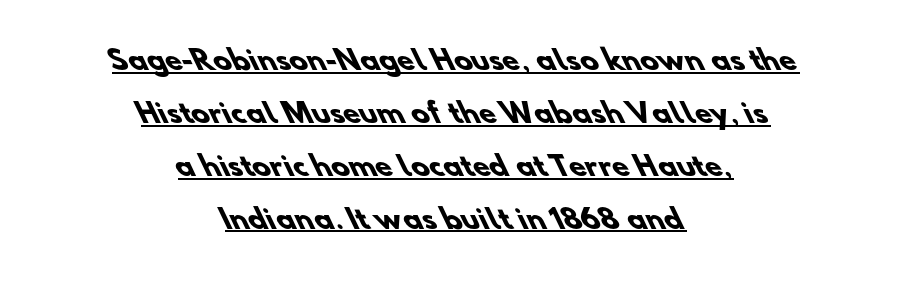
Layout note: lines centered. These lines carry a lot of weight — the face is fully bold. A great deal of white space separates one row of letters from the next. This sample carries an underscore along the baseline area.
